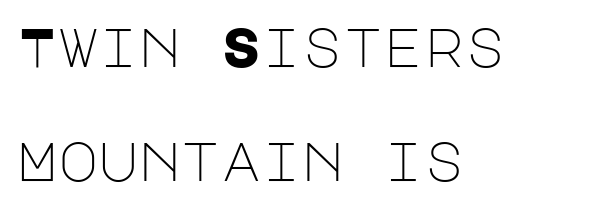
Q: Is the text bold? A: No.
Q: Is the text italic (slanted)? A: No, it is upright.
Q: Is the typeface a serif or a sans-serif typeface? A: Sans-serif.
Q: Is the text underlined? A: No.
Q: How is the paragraph aligned? A: Left-aligned.
Q: Is the spacing between letters normal or unusually wide? A: Normal.
Q: Is the spacing between lines tight, normal or loose? A: Loose.
Q: Width (condensed, normal, or wide)? A: Normal.
Q: Stroke contrast? A: Low.
Q: x-height? A: Large.
